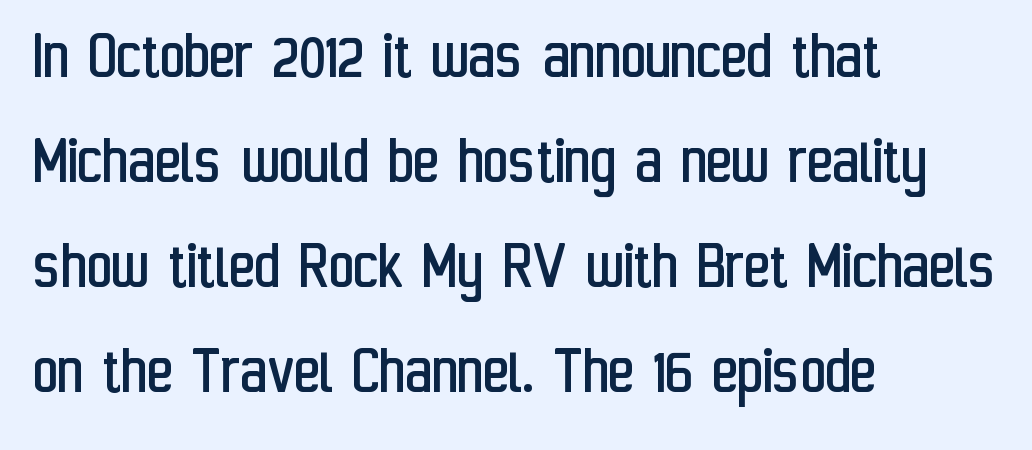
The image shows 70 px regular-weight, condensed sans-serif type, upright; set left-aligned, normal line spacing (1.5x), normal letter spacing, not underlined; low stroke contrast and a medium x-height.
